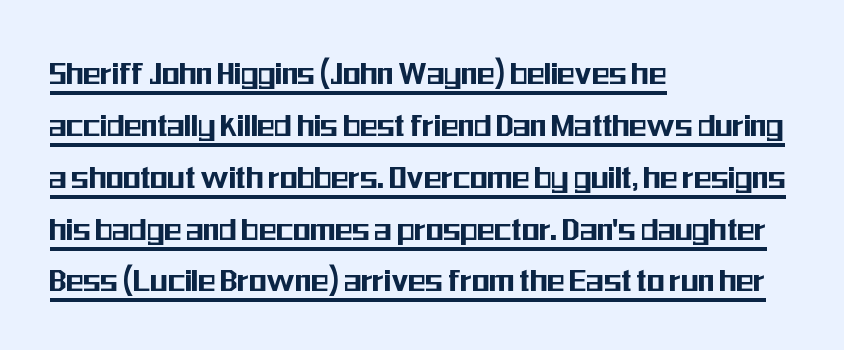
Q: Is the text italic (slanted)? A: No, it is upright.
Q: Is the typeface a serif or a sans-serif typeface? A: Sans-serif.
Q: Is the text underlined? A: Yes.
Q: How is the paragraph aligned? A: Left-aligned.
Q: Is the spacing between letters normal or unusually wide? A: Normal.
Q: Is the spacing between lines tight, normal or loose? A: Normal.
Q: Width (condensed, normal, or wide)? A: Condensed.
Q: Stroke contrast? A: Medium.
Q: x-height? A: Medium.
Q: Monospaced? A: No.
